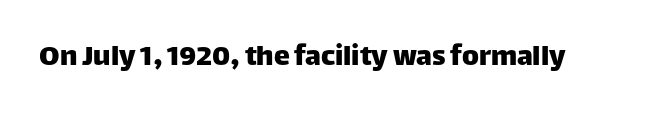
{"serif": "no", "italic": "no", "width": "normal", "stroke_contrast": "low", "x_height": "large", "monospaced": "no", "underline": "no", "letter_spacing": "normal", "letter_spacing_em": 0.0, "glyph_px": 32}
